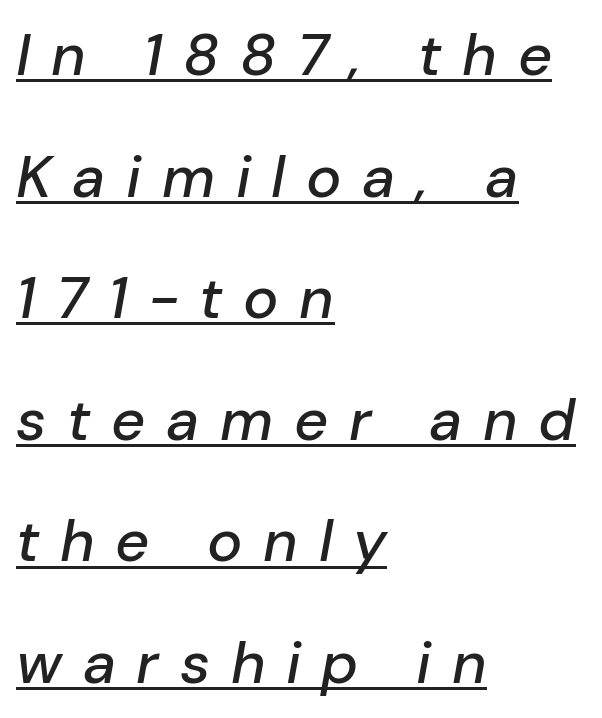
{"italic": "yes", "lean": "right", "slant_degrees": 10, "width": "normal", "stroke_contrast": "low", "x_height": "medium", "monospaced": "no", "underline": "yes", "align": "left", "line_spacing": "loose", "line_spacing_ratio": 2.06, "letter_spacing": "wide", "letter_spacing_em": 0.35, "glyph_px": 59}
